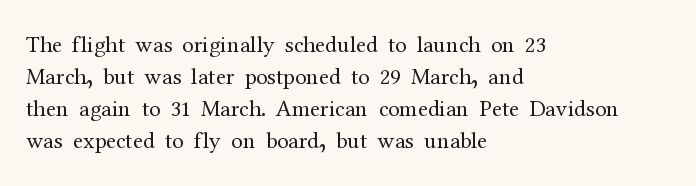
The image shows 23 px text type, upright; set left-aligned, normal line spacing (1.39x), normal letter spacing, not underlined.
